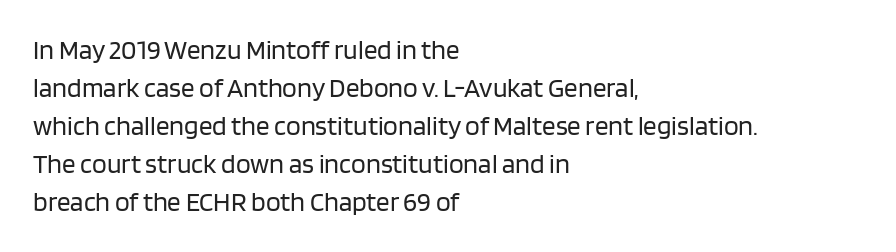
The designer left line spacing at the default. A classic flush-left, rag-right setting is used for this passage. The font sits on the lighter half of the weight spectrum, regular included. The letters stand straight up with perfectly vertical stems. No word sits above an underline.
